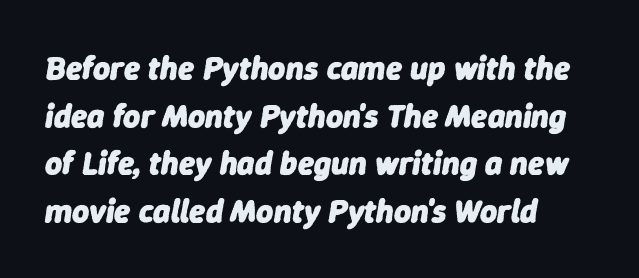
Slanted lettering throughout. This sample has the flowing, uneven cadence of proportional lettering. Characters follow at the spacing the type designer built in. You'd pick this weight for a headline — it's a proper bold. The space between consecutive lines is moderate.
